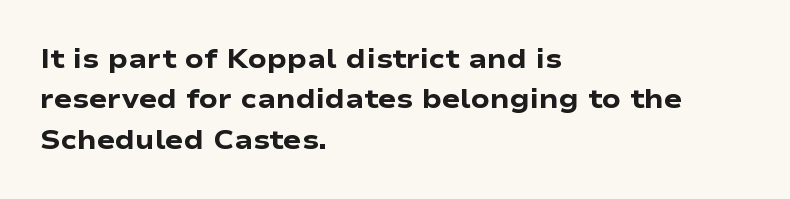
Look at the tracking — it's just the regular setting, nothing added. A classic flush-left, rag-right setting is used for this passage. Lines of text with bare space underneath. The font's upright variant was chosen for this text.
